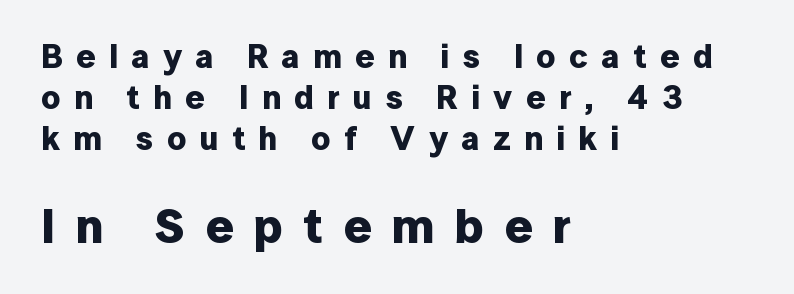
Glyph-to-glyph distance is far greater than everyday printed text. Is the block centered? No — it sits flush against the left margin. Character widths vary here, with narrow letters taking less room than wide ones. When letters stand straight like this, we call the style roman or upright. Stroke terminals: plain, sans-serif. As a designer I'd log this as weight 700, bold.
